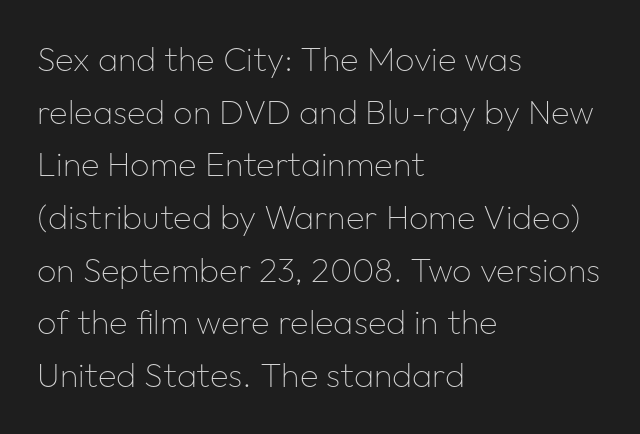
The image shows 34 px thin sans-serif type, upright; set left-aligned, normal line spacing (1.55x), normal letter spacing, not underlined; low stroke contrast and a medium x-height.
